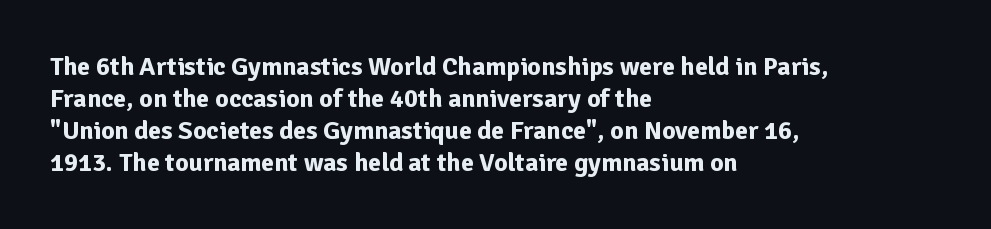
Alignment: flush left. A clean baseline with only descenders dipping below it. Vertical strokes here are truly vertical. Every letter is thick-stroked: bold, no question. A typesetter would call this zero additional tracking.
